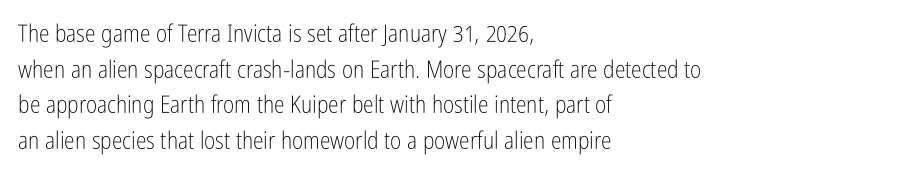
{"italic": "no", "bold": "no", "underline": "no", "align": "left", "line_spacing": "normal", "line_spacing_ratio": 1.48, "letter_spacing": "normal", "letter_spacing_em": 0.0, "glyph_px": 24}
